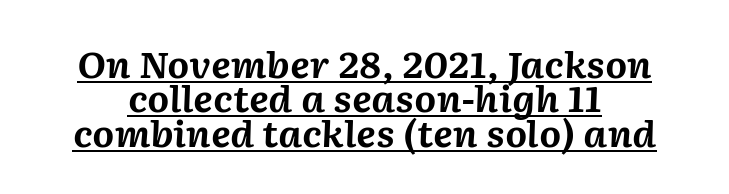
Q: Is the text bold? A: Yes.
Q: Is the text italic (slanted)? A: Yes, it leans right by about 2 degrees.
Q: Is the text underlined? A: Yes.
Q: Is the spacing between letters normal or unusually wide? A: Normal.
Q: Is the spacing between lines tight, normal or loose? A: Tight.
Q: Width (condensed, normal, or wide)? A: Normal.
Q: Stroke contrast? A: Medium.
Q: x-height? A: Medium.
Q: Monospaced? A: No.
